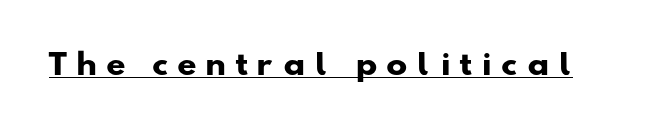
Q: Is the text bold? A: Yes.
Q: Is the typeface a serif or a sans-serif typeface? A: Sans-serif.
Q: Is the text underlined? A: Yes.
Q: Is the spacing between letters normal or unusually wide? A: Unusually wide.
Q: Width (condensed, normal, or wide)? A: Wide.
Q: Stroke contrast? A: Low.
Q: x-height? A: Small.
Q: Monospaced? A: No.
